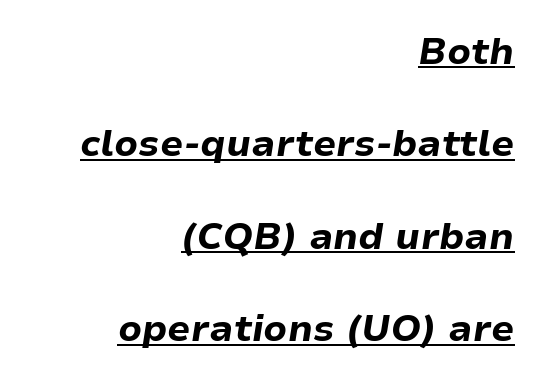
Q: Is the text bold? A: Yes.
Q: Is the text italic (slanted)? A: Yes, it leans right by about 9 degrees.
Q: Is the text underlined? A: Yes.
Q: How is the paragraph aligned? A: Right-aligned.
Q: Is the spacing between letters normal or unusually wide? A: Normal.
Q: Is the spacing between lines tight, normal or loose? A: Loose.
Q: Width (condensed, normal, or wide)? A: Normal.
Q: Stroke contrast? A: Low.
Q: x-height? A: Medium.
Q: Monospaced? A: No.
